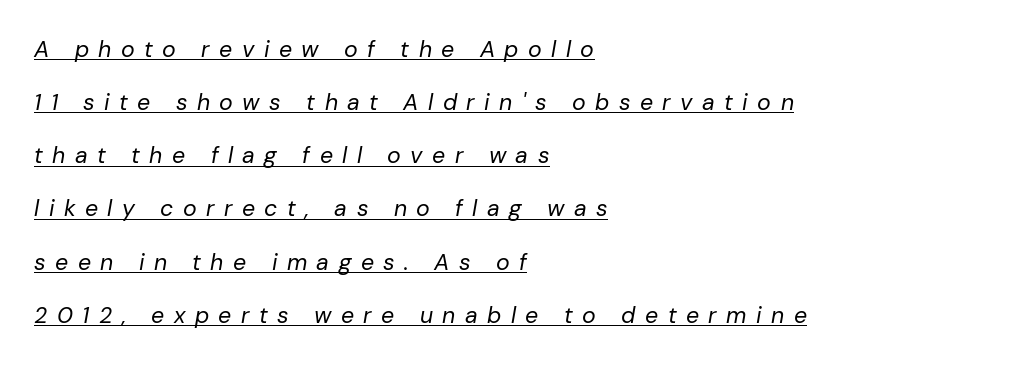
Italic? Definitely — the glyphs are oblique. Glyph-to-glyph distance is far greater than everyday printed text. A baseline rule has been typeset under these characters. This rendering uses left alignment, leaving the right contour irregular. This reads as an unemphasized weight, regular at the heaviest.
